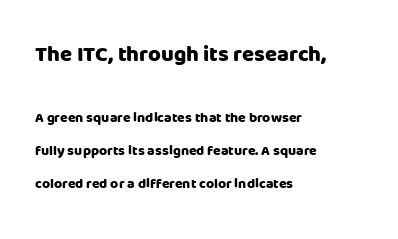
{"italic": "no", "bold": "yes", "underline": "no", "align": "left", "line_spacing": "loose", "line_spacing_ratio": 2.37, "letter_spacing": "normal", "letter_spacing_em": 0.0, "larger_block": "first", "size_ratio": 1.57, "glyph_px": 22}
